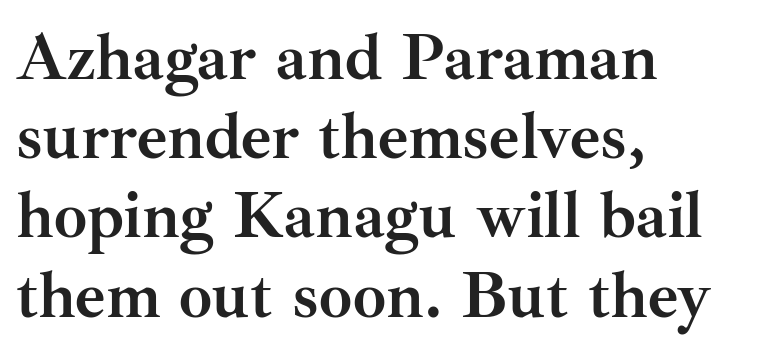
Q: Is the text bold? A: Yes.
Q: Is the text italic (slanted)? A: No, it is upright.
Q: Is the typeface a serif or a sans-serif typeface? A: Serif.
Q: Is the text underlined? A: No.
Q: How is the paragraph aligned? A: Left-aligned.
Q: Is the spacing between letters normal or unusually wide? A: Normal.
Q: Width (condensed, normal, or wide)? A: Normal.
Q: Stroke contrast? A: Medium.
Q: x-height? A: Small.
Q: Monospaced? A: No.
